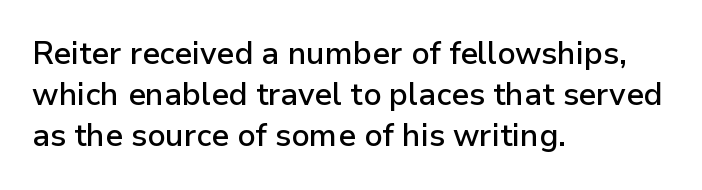
A typesetter would call this proportional, since set widths differ per character. The glyphs are unaccompanied by any horizontal stroke below them. This rendering uses left alignment, leaving the right contour irregular. This is the in-between weight designers call semibold or demi. Is there much room between lines? A standard amount, neither cramped nor airy. This sample uses an upright cut, with every glyph sitting square on the baseline.
